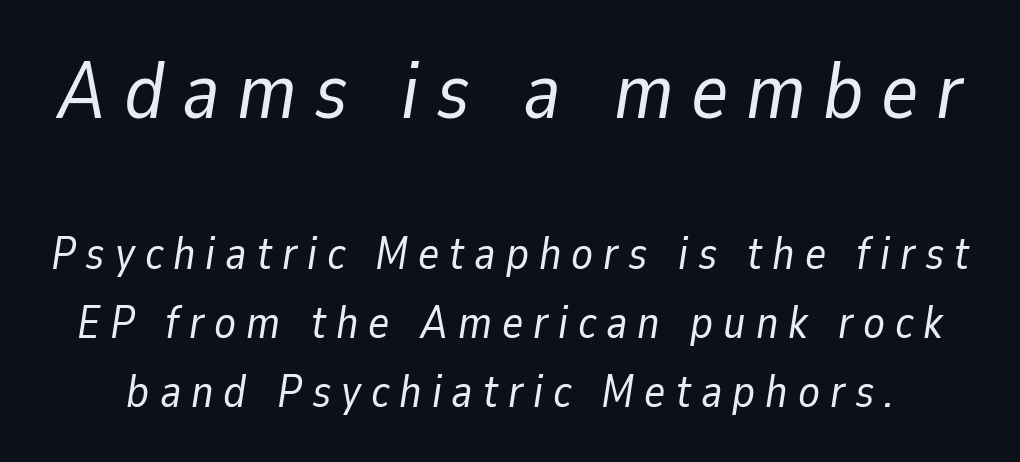
The image shows 79 px regular-weight type, italic (leaning right); set normal line spacing (1.54x), unusually wide letter spacing (+0.22 em), not underlined; the first (top) block is 1.76x larger; low stroke contrast and a medium x-height.
